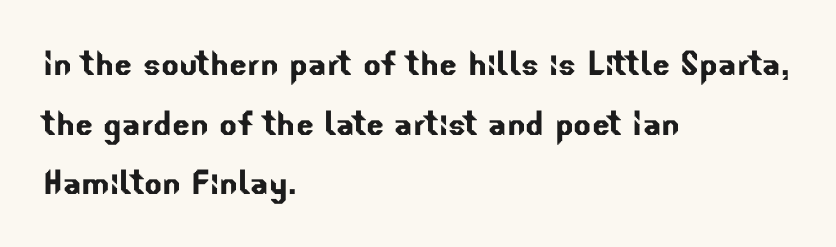
{"serif": "no", "width": "normal", "stroke_contrast": "low", "x_height": "small", "monospaced": "no", "underline": "no", "align": "left", "line_spacing": "normal", "line_spacing_ratio": 1.42, "letter_spacing": "normal", "letter_spacing_em": 0.0, "glyph_px": 42}
